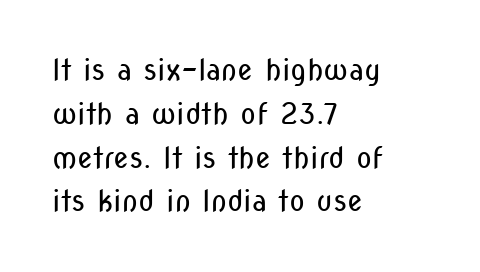
{"serif": "no", "italic": "no", "bold": "no", "weight": "regular", "width": "condensed", "stroke_contrast": "low", "x_height": "medium", "monospaced": "no", "underline": "no", "align": "left", "line_spacing": "normal", "line_spacing_ratio": 1.51, "letter_spacing": "normal", "letter_spacing_em": 0.0, "glyph_px": 29}
